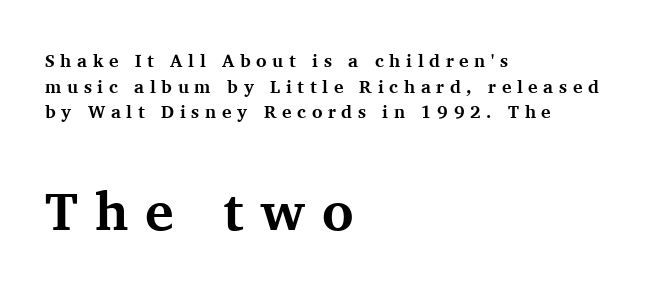
{"serif": "yes", "italic": "no", "bold": "yes", "weight": "bold", "width": "normal", "stroke_contrast": "medium", "x_height": "medium", "monospaced": "no", "underline": "no", "align": "left", "line_spacing": "normal", "line_spacing_ratio": 1.42, "letter_spacing": "wide", "letter_spacing_em": 0.31, "larger_block": "second", "size_ratio": 3.0, "glyph_px": 54}
